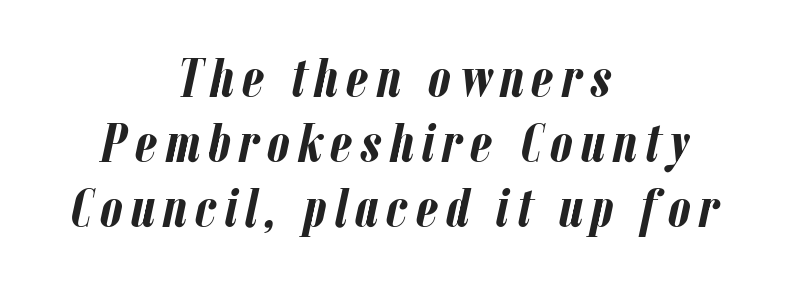
Q: Is the text bold? A: Yes.
Q: Is the text italic (slanted)? A: Yes, it leans right by about 12 degrees.
Q: Is the text underlined? A: No.
Q: How is the paragraph aligned? A: Centered.
Q: Width (condensed, normal, or wide)? A: Condensed.
Q: Stroke contrast? A: Low.
Q: x-height? A: Medium.
Q: Monospaced? A: No.
